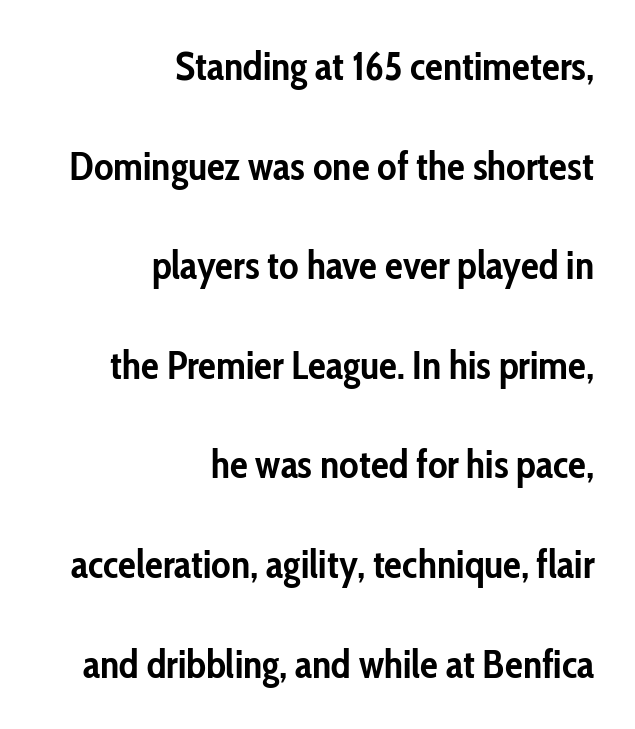
The image shows 40 px semibold, condensed sans-serif type, upright; set right-aligned, loose line spacing (2.49x), normal letter spacing, not underlined; low stroke contrast and a medium x-height.
